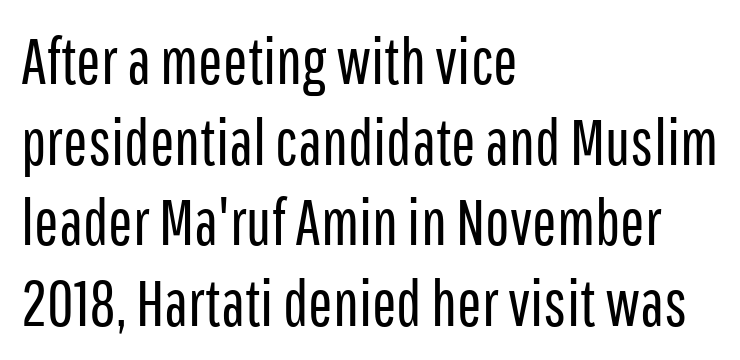
Q: Is the text bold? A: No.
Q: Is the text italic (slanted)? A: No, it is upright.
Q: Is the typeface a serif or a sans-serif typeface? A: Sans-serif.
Q: Is the text underlined? A: No.
Q: How is the paragraph aligned? A: Left-aligned.
Q: Is the spacing between letters normal or unusually wide? A: Normal.
Q: Width (condensed, normal, or wide)? A: Condensed.
Q: Stroke contrast? A: Low.
Q: x-height? A: Medium.
Q: Monospaced? A: No.
